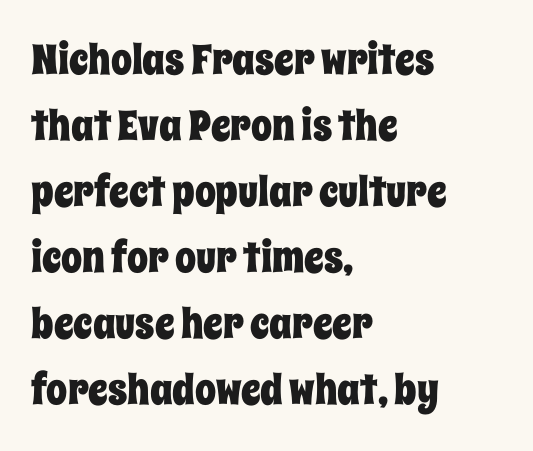
{"italic": "no", "width": "condensed", "stroke_contrast": "low", "x_height": "large", "monospaced": "no", "underline": "no", "align": "left", "line_spacing": "normal", "line_spacing_ratio": 1.57, "letter_spacing": "normal", "letter_spacing_em": 0.0, "glyph_px": 42}
